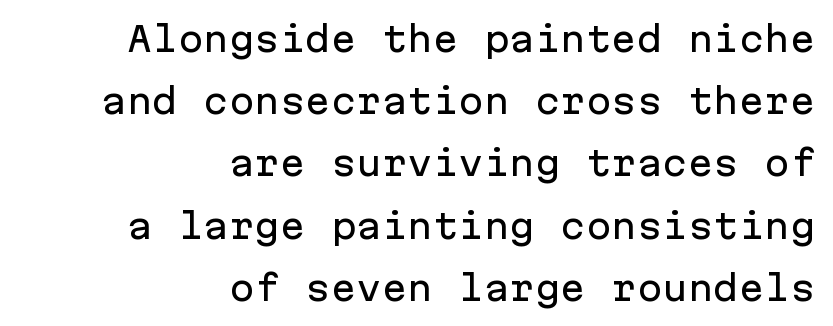
The image shows 34 px sans-serif type, upright, monospaced; set right-aligned, line spacing 1.83x, normal letter spacing, not underlined; low stroke contrast and a medium x-height.
